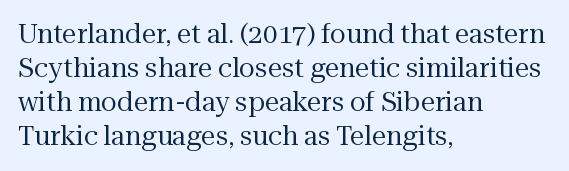
The image shows 26 px text type, upright; set left-aligned, normal line spacing (1.31x), normal letter spacing, not underlined.
